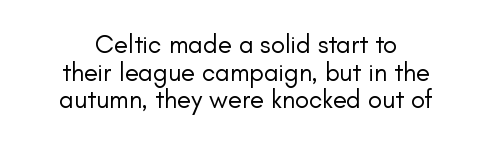
The image shows 26 px text type, upright; set tight line spacing (1.06x), normal letter spacing, not underlined.
